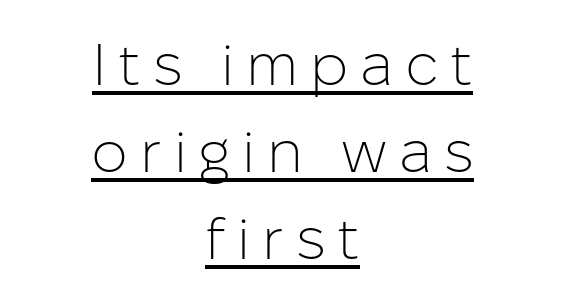
Q: Is the text bold? A: No.
Q: Is the text italic (slanted)? A: No, it is upright.
Q: Is the typeface a serif or a sans-serif typeface? A: Sans-serif.
Q: Is the text underlined? A: Yes.
Q: How is the paragraph aligned? A: Centered.
Q: Is the spacing between letters normal or unusually wide? A: Unusually wide.
Q: Is the spacing between lines tight, normal or loose? A: Normal.
Q: Width (condensed, normal, or wide)? A: Normal.
Q: Stroke contrast? A: Low.
Q: x-height? A: Medium.
Q: Monospaced? A: No.
